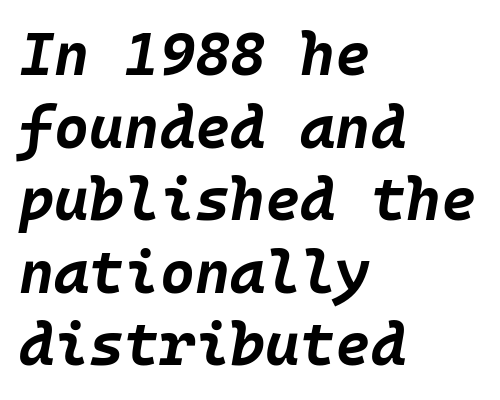
Q: Is the text bold? A: Yes.
Q: Is the text italic (slanted)? A: Yes, it leans right by about 10 degrees.
Q: Is the text underlined? A: No.
Q: How is the paragraph aligned? A: Left-aligned.
Q: Is the spacing between letters normal or unusually wide? A: Normal.
Q: Width (condensed, normal, or wide)? A: Normal.
Q: Stroke contrast? A: Low.
Q: x-height? A: Large.
